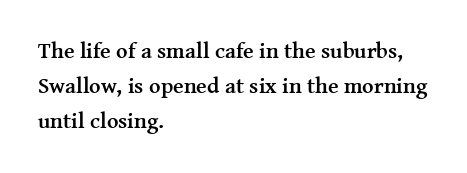
Horizontal bands of white between lines are of average thickness. The rendering keeps characters at their native spacing. Line beginnings align vertically; line endings do not. The font is running at its bold setting. No italicization has been applied; the sample stays upright.
